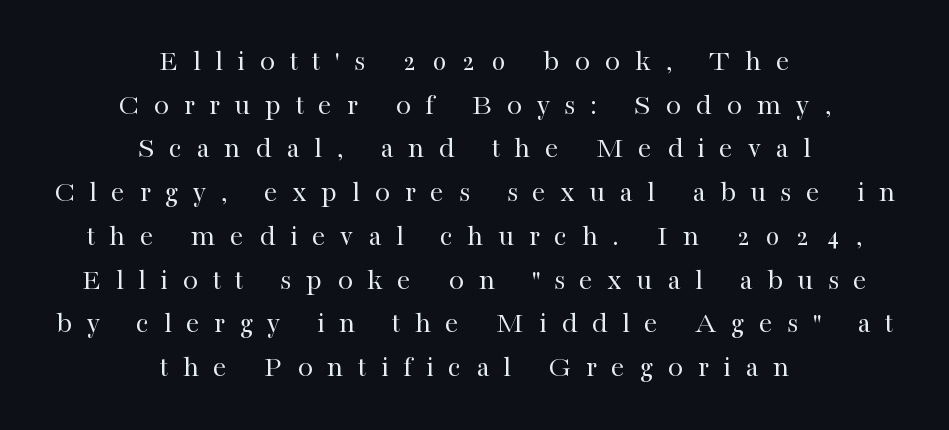
The image shows 31 px regular-weight serif type, upright; set centered, normal line spacing (1.41x), unusually wide letter spacing (+0.47 em), not underlined; high stroke contrast and a medium x-height.
